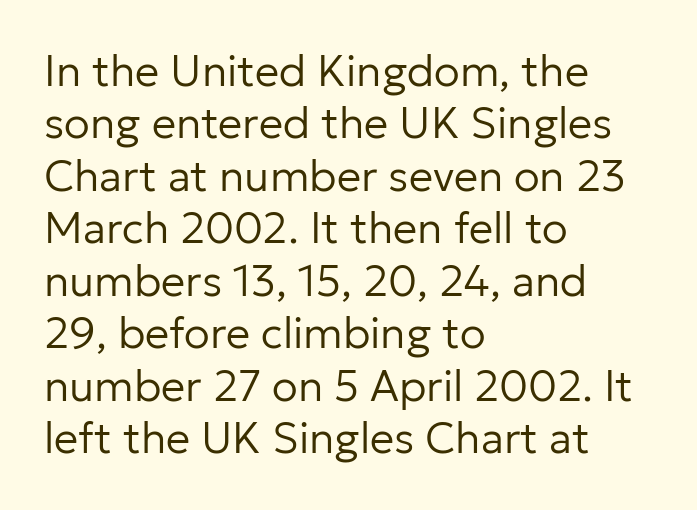
The image shows 43 px regular-weight sans-serif type, upright; set left-aligned, line spacing 1.22x, normal letter spacing, not underlined; low stroke contrast and a medium x-height.
